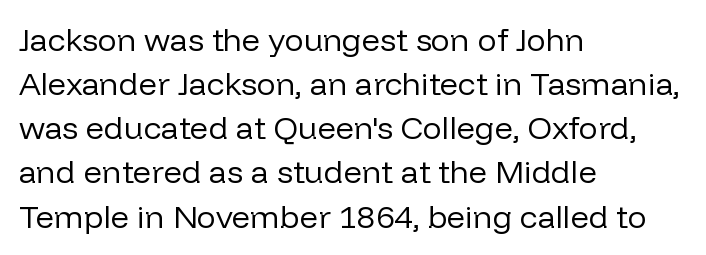
Q: Is the text bold? A: No.
Q: Is the text italic (slanted)? A: No, it is upright.
Q: Is the typeface a serif or a sans-serif typeface? A: Sans-serif.
Q: Is the text underlined? A: No.
Q: How is the paragraph aligned? A: Left-aligned.
Q: Is the spacing between letters normal or unusually wide? A: Normal.
Q: Is the spacing between lines tight, normal or loose? A: Normal.
Q: Width (condensed, normal, or wide)? A: Normal.
Q: Stroke contrast? A: Low.
Q: x-height? A: Medium.
Q: Monospaced? A: No.
